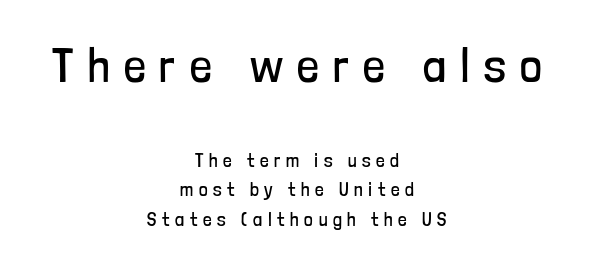
The image shows 48 px regular-weight, condensed sans-serif type, upright; set centered, normal line spacing (1.55x), unusually wide letter spacing (+0.3 em), not underlined; the first (top) block is 2.53x larger; low stroke contrast and a medium x-height.
